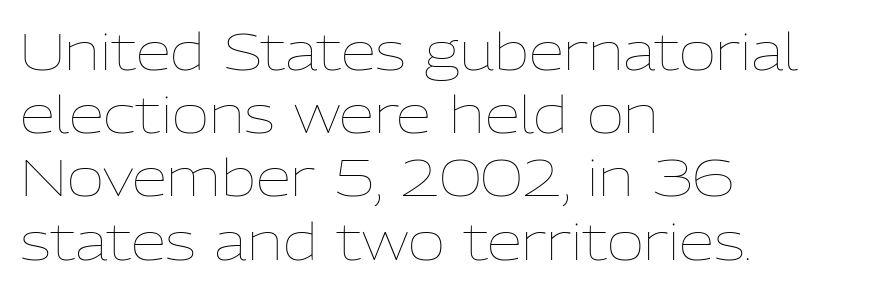
Observe the ordinary spacing: letters are neighbours, not strangers. Is there any slant? The stems are plumb. Is the stroke heavy? The answer is a plain regular-or-lighter. In CSS terms this would be text-align: left. The zone under the glyphs is completely vacant.
